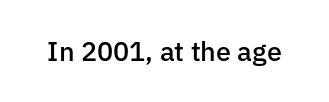
Q: Is the text bold? A: Semi-bold.
Q: Is the text italic (slanted)? A: No, it is upright.
Q: Is the text underlined? A: No.
Q: Is the spacing between letters normal or unusually wide? A: Normal.
